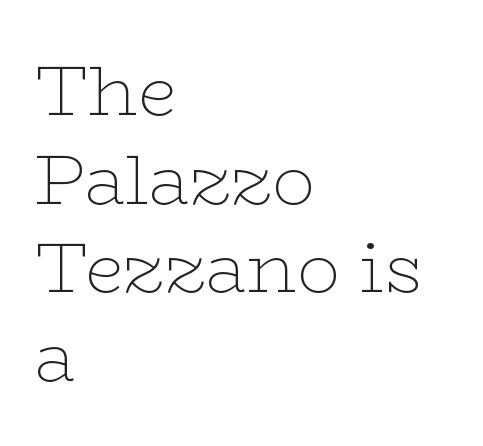
Q: Is the text bold? A: No.
Q: Is the text italic (slanted)? A: No, it is upright.
Q: Is the typeface a serif or a sans-serif typeface? A: Serif.
Q: Is the text underlined? A: No.
Q: How is the paragraph aligned? A: Left-aligned.
Q: Is the spacing between letters normal or unusually wide? A: Normal.
Q: Is the spacing between lines tight, normal or loose? A: Normal.
Q: Width (condensed, normal, or wide)? A: Wide.
Q: Stroke contrast? A: Low.
Q: x-height? A: Medium.
Q: Monospaced? A: No.
